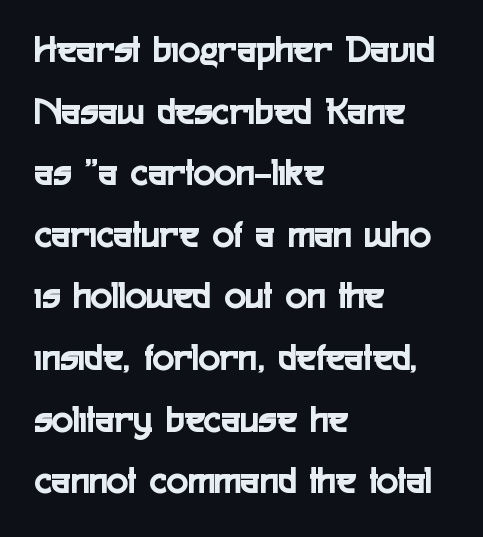
Q: Is the text italic (slanted)? A: No, it is upright.
Q: Is the typeface a serif or a sans-serif typeface? A: Sans-serif.
Q: Is the text underlined? A: No.
Q: How is the paragraph aligned? A: Left-aligned.
Q: Is the spacing between letters normal or unusually wide? A: Normal.
Q: Is the spacing between lines tight, normal or loose? A: Normal.
Q: Width (condensed, normal, or wide)? A: Condensed.
Q: x-height? A: Medium.
Q: Monospaced? A: No.
